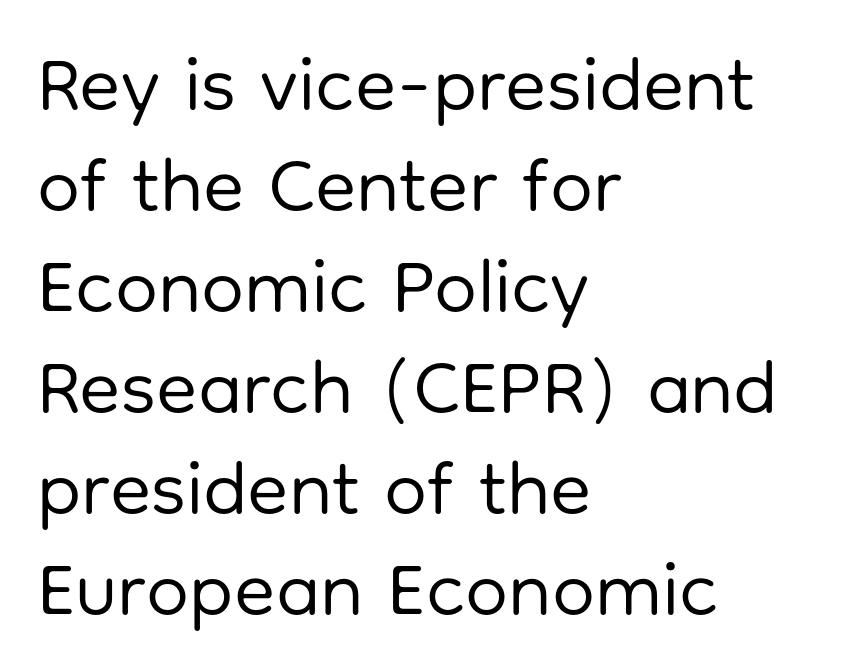
Leading: standard. In CSS terms this would be text-align: left. This sample has the flowing, uneven cadence of proportional lettering. Is this a sans? Yes — the strokes have no serifs. Nothing unusual about the tracking: characters are spaced as the font intends. The strokes are not fattened; the text isn't bold.
